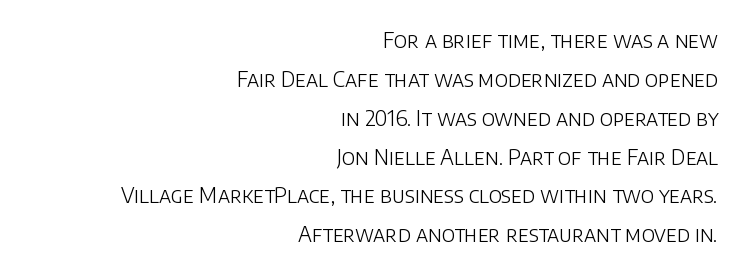
{"italic": "no", "bold": "no", "underline": "no", "align": "right", "line_spacing_ratio": 1.85, "letter_spacing": "normal", "letter_spacing_em": 0.0, "glyph_px": 21}
